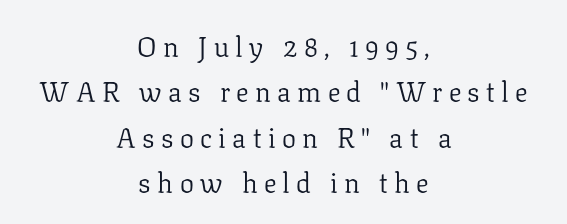
Quick note: not italic, upright. Alignment: centered. Quick note: underline off. This rendering widens character spacing well past its baseline value. Each letter keeps its own natural width here, so spacing adapts to shape. No heavy texture on the line: the type isn't bold.
